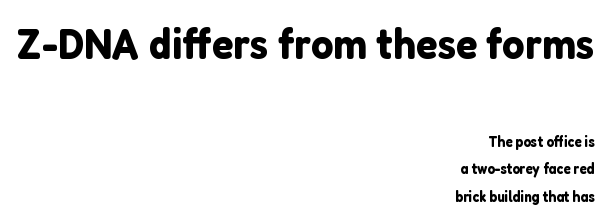
You could not count columns in this text — the font is proportionally spaced. Every stem runs plumb, perpendicular to the baseline. Just letters on the line, the space beneath them empty. The paragraph shown leans on its right margin. Each letter's strokes conclude bluntly, with no projecting serifs.
